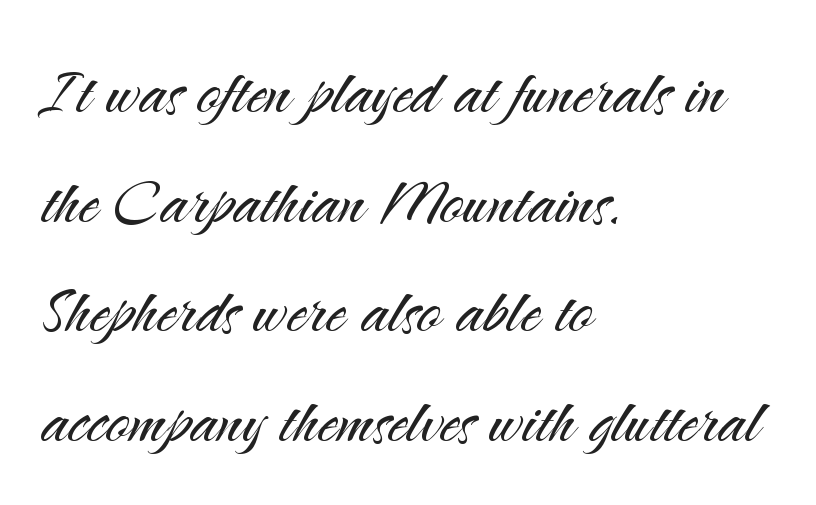
{"serif": "no", "bold": "no", "weight": "light", "width": "normal", "stroke_contrast": "medium", "x_height": "small", "monospaced": "no", "underline": "no", "align": "left", "line_spacing": "normal", "line_spacing_ratio": 1.37, "letter_spacing": "normal", "letter_spacing_em": 0.0, "glyph_px": 80}
